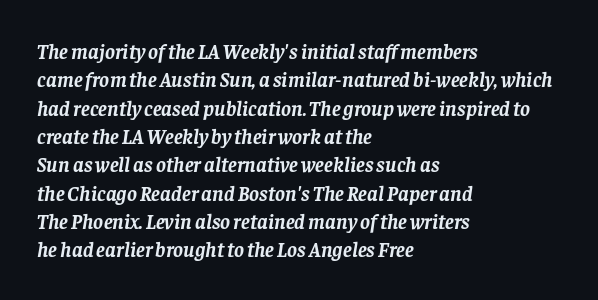
The image shows 21 px bold type, italic (leaning right); set left-aligned, normal line spacing (1.35x), normal letter spacing, not underlined.
